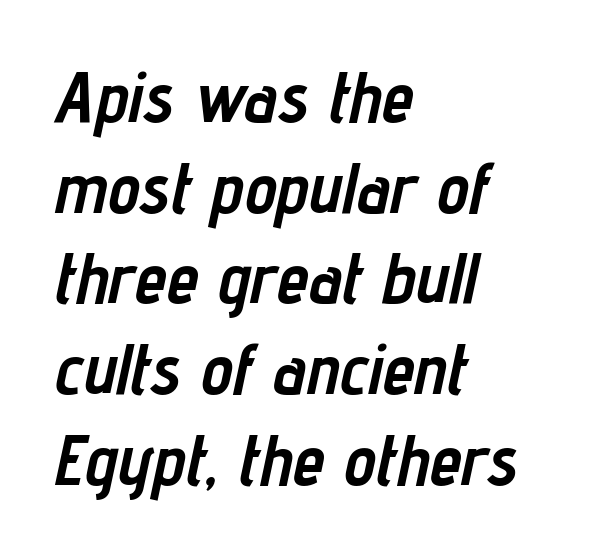
Q: Is the text bold? A: Yes.
Q: Is the text italic (slanted)? A: Yes, it leans right by about 12 degrees.
Q: Is the text underlined? A: No.
Q: How is the paragraph aligned? A: Left-aligned.
Q: Is the spacing between letters normal or unusually wide? A: Normal.
Q: Is the spacing between lines tight, normal or loose? A: Normal.
Q: Width (condensed, normal, or wide)? A: Condensed.
Q: Stroke contrast? A: Low.
Q: x-height? A: Medium.
Q: Monospaced? A: No.
